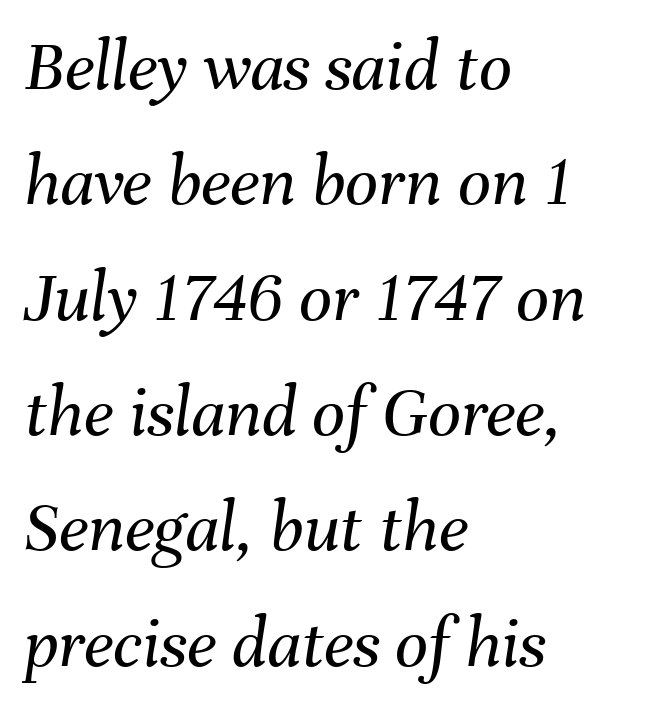
Q: Is the text bold? A: No.
Q: Is the text italic (slanted)? A: Yes, it leans right by about 8 degrees.
Q: Is the text underlined? A: No.
Q: How is the paragraph aligned? A: Left-aligned.
Q: Is the spacing between letters normal or unusually wide? A: Normal.
Q: Is the spacing between lines tight, normal or loose? A: Normal.
Q: Width (condensed, normal, or wide)? A: Normal.
Q: Stroke contrast? A: Medium.
Q: x-height? A: Medium.
Q: Monospaced? A: No.
